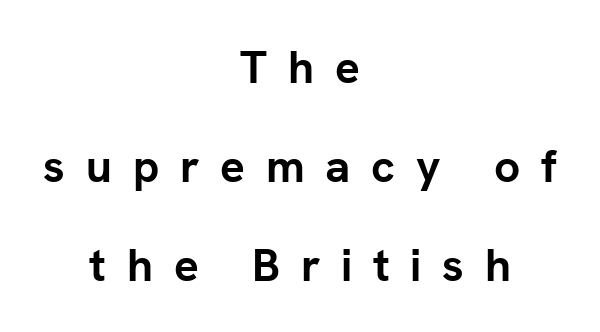
Letters rest on an invisible, unmarked baseline. In terms of leading, this rendering errs on the spacious side. The typesetter chose a symmetrical, centered arrangement here. The rendering inserts visible extra space after every character.
